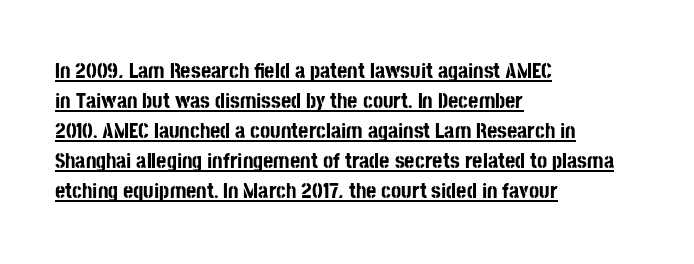
Q: Is the text bold? A: Yes.
Q: Is the text italic (slanted)? A: No, it is upright.
Q: Is the text underlined? A: Yes.
Q: How is the paragraph aligned? A: Left-aligned.
Q: Is the spacing between letters normal or unusually wide? A: Normal.
Q: Is the spacing between lines tight, normal or loose? A: Normal.
